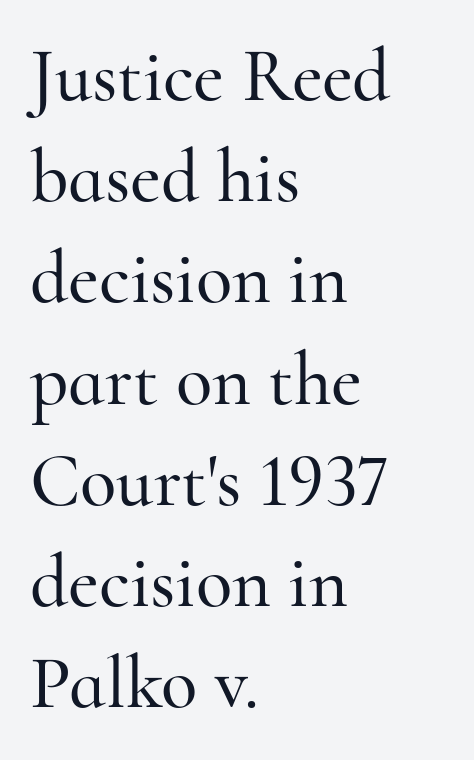
The image shows 75 px serif type, upright; set left-aligned, normal line spacing (1.35x), normal letter spacing, not underlined; high stroke contrast and a small x-height.
